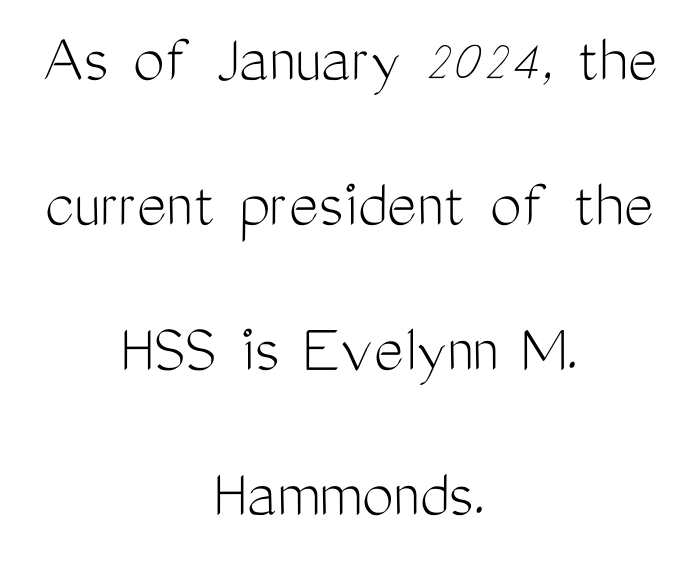
Looks like regular typesetting: each glyph gets only the width it needs. Where is the straight margin? There isn't one; the lines are centered. I'd call this a sans setting — the letters go barefoot. Weight class: somewhere from thin through regular. Bare-footed words on every line. No italicization has been applied; the sample stays upright.
